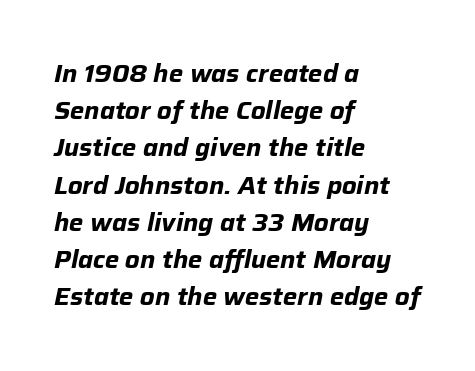
{"italic": "yes", "lean": "right", "slant_degrees": 12, "bold": "yes", "underline": "no", "align": "left", "line_spacing": "normal", "line_spacing_ratio": 1.55, "letter_spacing": "normal", "letter_spacing_em": 0.0, "glyph_px": 24}
